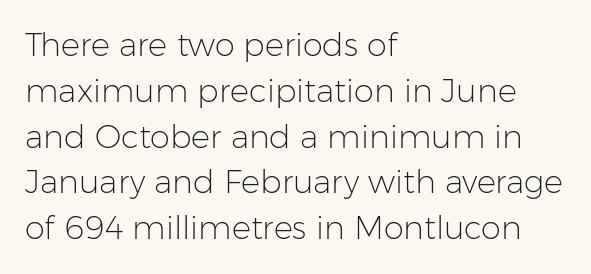
Q: Is the text bold? A: No.
Q: Is the text italic (slanted)? A: No, it is upright.
Q: Is the typeface a serif or a sans-serif typeface? A: Sans-serif.
Q: Is the text underlined? A: No.
Q: How is the paragraph aligned? A: Left-aligned.
Q: Is the spacing between letters normal or unusually wide? A: Normal.
Q: Is the spacing between lines tight, normal or loose? A: Normal.
Q: Width (condensed, normal, or wide)? A: Normal.
Q: Stroke contrast? A: Low.
Q: x-height? A: Medium.
Q: Monospaced? A: No.
